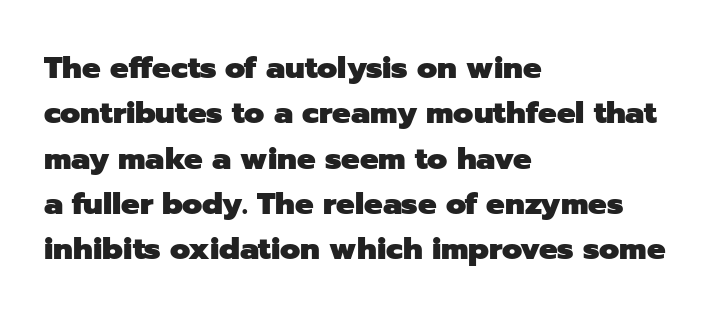
A typesetter would call this proportional, since set widths differ per character. Unlike a traditional serif, this face leaves its strokes unadorned. Look at the tracking — it's just the regular setting, nothing added. Underlining? Definitely not there.
